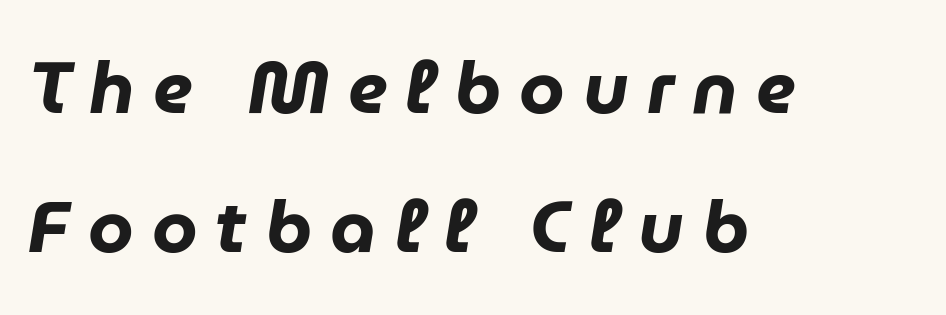
{"italic": "yes", "lean": "right", "slant_degrees": 9, "bold": "yes", "weight": "heavy", "width": "normal", "stroke_contrast": "low", "x_height": "medium", "monospaced": "no", "underline": "no", "align": "left", "line_spacing": "loose", "line_spacing_ratio": 1.91, "letter_spacing": "wide", "letter_spacing_em": 0.25, "glyph_px": 73}
